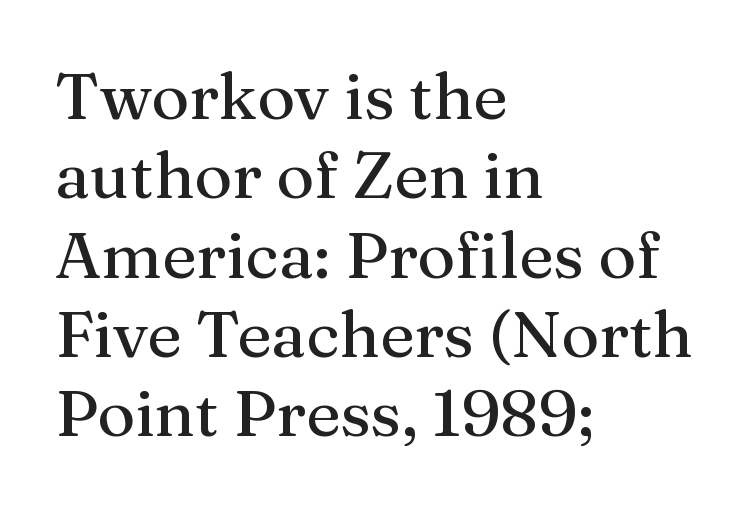
The image shows 65 px serif type, upright; set left-aligned, line spacing 1.22x, normal letter spacing, not underlined; medium stroke contrast and a medium x-height.
